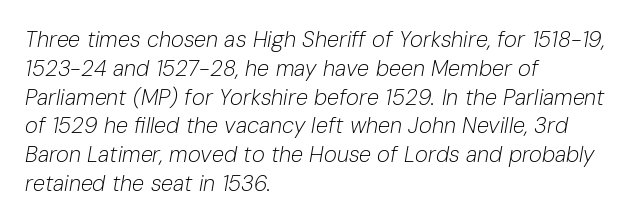
The image shows 22 px text type, italic (leaning right); set left-aligned, normal line spacing (1.31x), normal letter spacing, not underlined.
